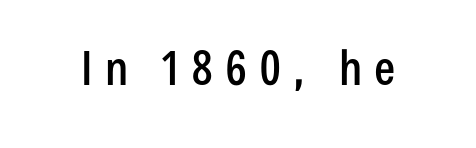
Q: Is the text italic (slanted)? A: No, it is upright.
Q: Is the typeface a serif or a sans-serif typeface? A: Sans-serif.
Q: Is the text underlined? A: No.
Q: Is the spacing between letters normal or unusually wide? A: Unusually wide.
Q: Width (condensed, normal, or wide)? A: Condensed.
Q: Stroke contrast? A: Low.
Q: x-height? A: Medium.
Q: Monospaced? A: No.
